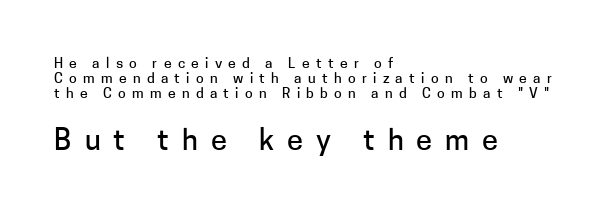
Q: Is the text italic (slanted)? A: No, it is upright.
Q: Is the typeface a serif or a sans-serif typeface? A: Sans-serif.
Q: Is the text underlined? A: No.
Q: How is the paragraph aligned? A: Left-aligned.
Q: Is the spacing between letters normal or unusually wide? A: Unusually wide.
Q: Is the spacing between lines tight, normal or loose? A: Tight.
Q: Which block of text is set in a larger size, the first (top) or the second (bottom)? A: The second (bottom) one.
Q: Width (condensed, normal, or wide)? A: Normal.
Q: Stroke contrast? A: Low.
Q: x-height? A: Medium.
Q: Monospaced? A: No.
